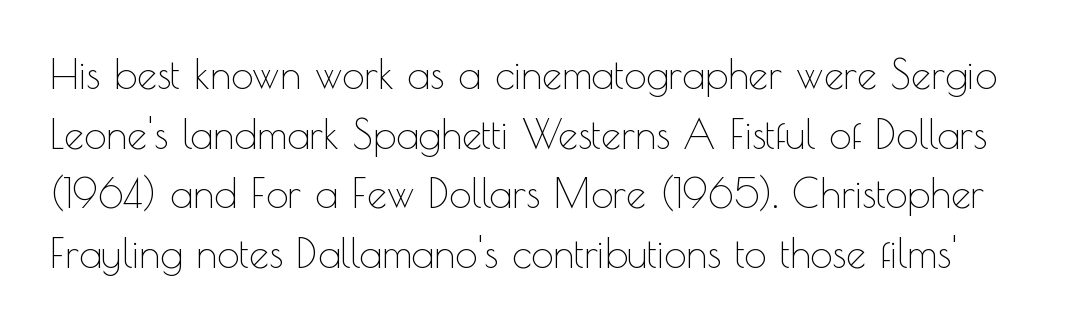
Do the characters align in a grid? No, the font is proportional. Posture: straight, roman, zero tilt. The glyphs in this specimen are sans serif. Caption: standard tracking, unaltered. A bare baseline throughout the passage.
